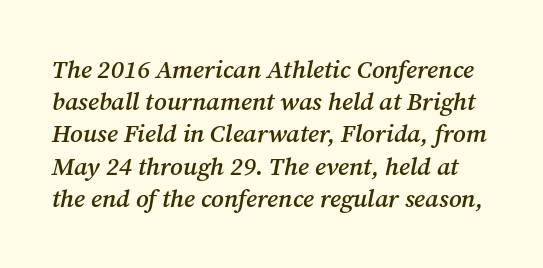
Emphasis by weight is partial: semibold. Any mark beneath the type? The region is blank. Letter spacing: default. Quick note: interline space is typical. Observe the lean: these are italic letterforms.
